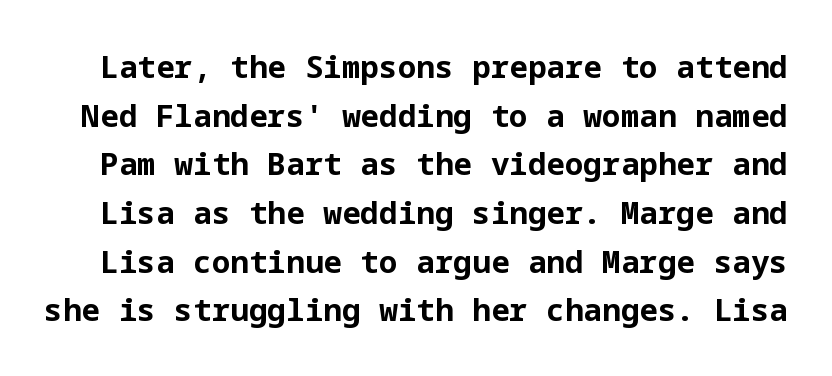
Q: Is the text bold? A: Yes.
Q: Is the text italic (slanted)? A: No, it is upright.
Q: Is the typeface a serif or a sans-serif typeface? A: Sans-serif.
Q: Is the text underlined? A: No.
Q: Is the spacing between letters normal or unusually wide? A: Normal.
Q: Is the spacing between lines tight, normal or loose? A: Normal.
Q: Width (condensed, normal, or wide)? A: Normal.
Q: Stroke contrast? A: Low.
Q: x-height? A: Medium.
